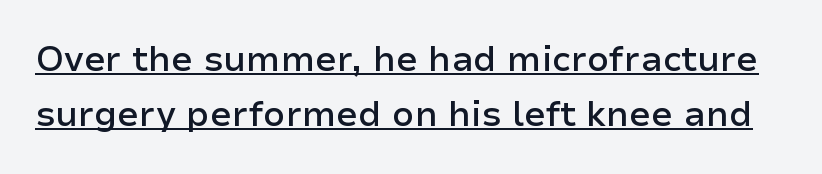
The image shows 35 px semibold sans-serif type, upright; set normal line spacing (1.56x), normal letter spacing, underlined; low stroke contrast and a medium x-height.
